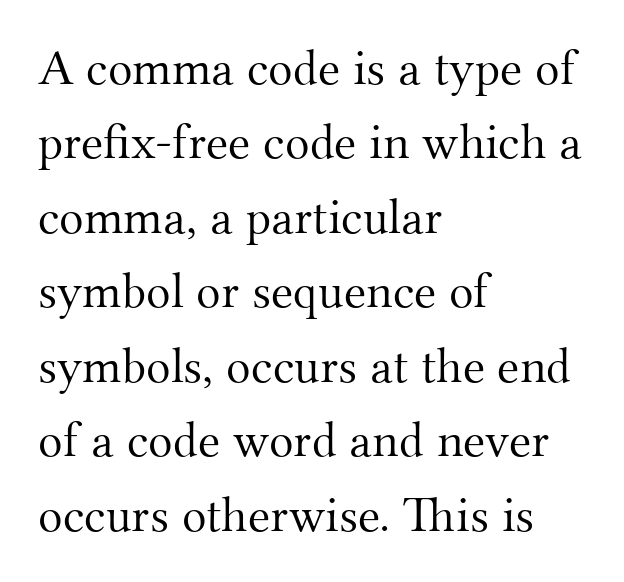
The image shows 51 px light serif type, upright; set left-aligned, normal line spacing (1.46x), normal letter spacing, not underlined; medium stroke contrast and a small x-height.
